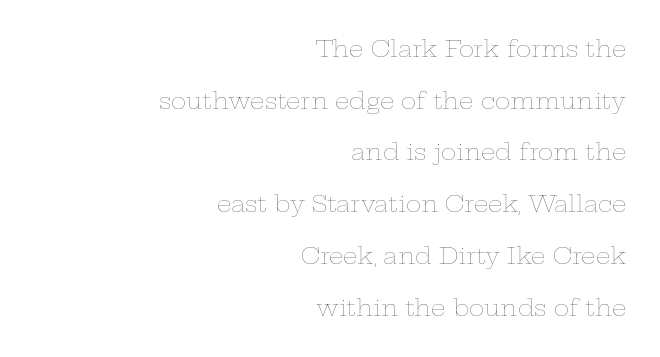
The image shows 23 px text type, upright; set right-aligned, loose line spacing (2.25x), normal letter spacing, not underlined.
